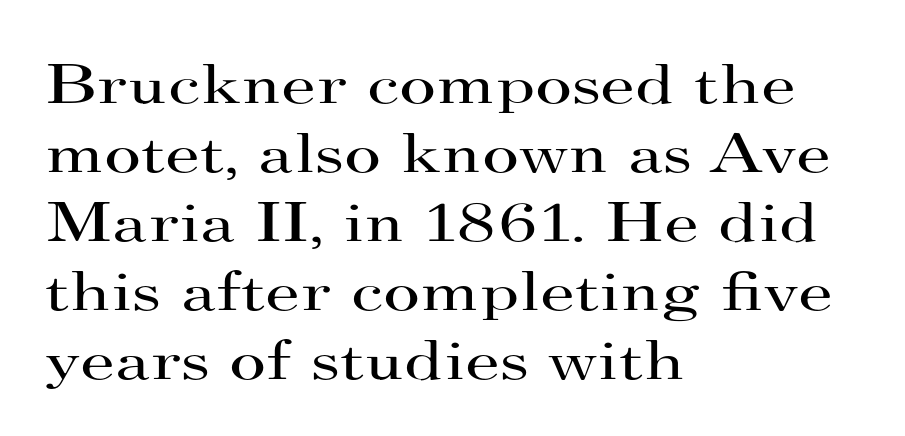
{"serif": "yes", "italic": "no", "bold": "no", "weight": "regular", "width": "wide", "stroke_contrast": "high", "x_height": "small", "monospaced": "no", "underline": "no", "align": "left", "line_spacing_ratio": 1.21, "letter_spacing": "normal", "letter_spacing_em": 0.0, "glyph_px": 57}
